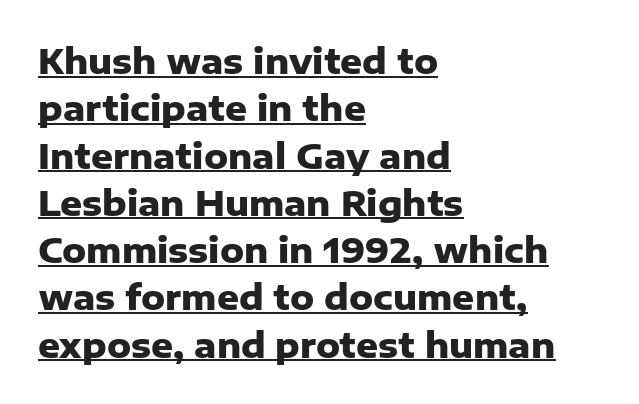
{"serif": "no", "italic": "no", "bold": "yes", "weight": "heavy", "width": "normal", "stroke_contrast": "low", "x_height": "medium", "monospaced": "no", "underline": "yes", "align": "left", "line_spacing": "normal", "line_spacing_ratio": 1.39, "letter_spacing": "normal", "letter_spacing_em": 0.0, "glyph_px": 34}
